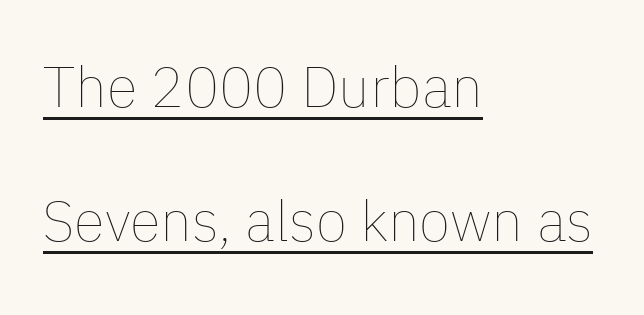
The image shows 57 px thin type, upright; set left-aligned, loose line spacing (2.35x), normal letter spacing, underlined; low stroke contrast and a medium x-height.
